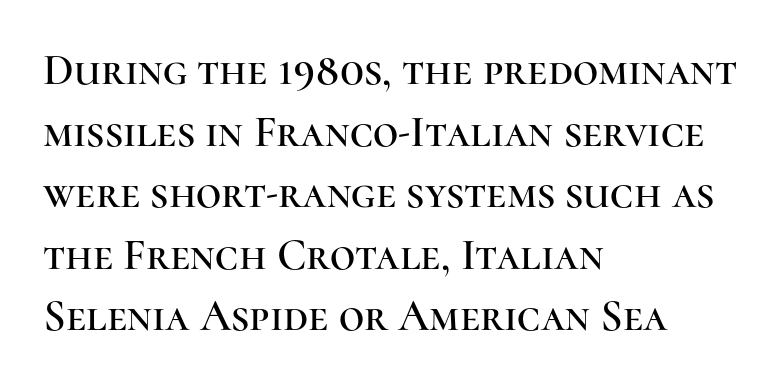
{"serif": "yes", "italic": "no", "width": "normal", "stroke_contrast": "high", "x_height": "medium", "monospaced": "no", "underline": "no", "align": "left", "line_spacing": "normal", "line_spacing_ratio": 1.4, "letter_spacing": "normal", "letter_spacing_em": 0.0, "glyph_px": 44}
